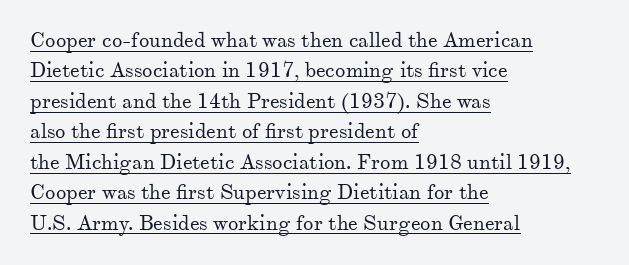
The image shows 21 px text type, upright; set left-aligned, normal line spacing (1.45x), normal letter spacing, underlined.
